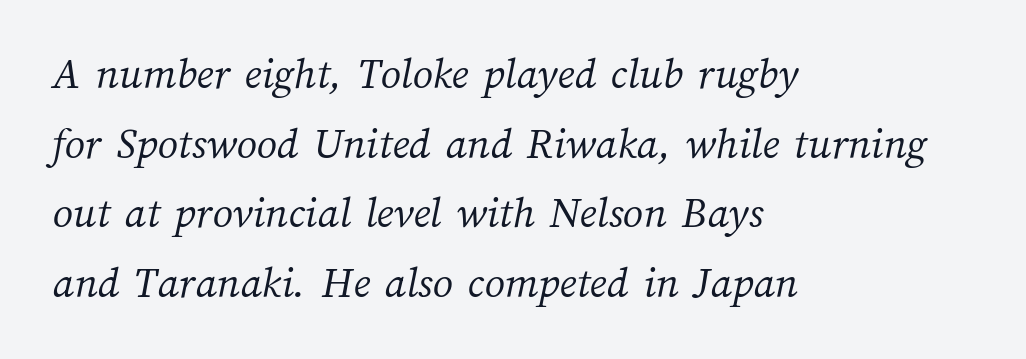
Q: Is the text bold? A: No.
Q: Is the text underlined? A: No.
Q: How is the paragraph aligned? A: Left-aligned.
Q: Is the spacing between letters normal or unusually wide? A: Normal.
Q: Is the spacing between lines tight, normal or loose? A: Normal.
Q: Width (condensed, normal, or wide)? A: Normal.
Q: Stroke contrast? A: Medium.
Q: x-height? A: Medium.
Q: Monospaced? A: No.
